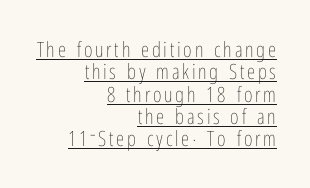
Q: Is the text bold? A: No.
Q: Is the text italic (slanted)? A: No, it is upright.
Q: Is the text underlined? A: Yes.
Q: How is the paragraph aligned? A: Right-aligned.
Q: Is the spacing between lines tight, normal or loose? A: Tight.
